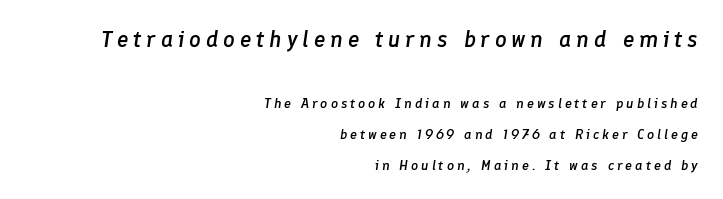
Q: Is the text bold? A: Semi-bold.
Q: Is the text italic (slanted)? A: Yes, it leans right by about 8 degrees.
Q: Is the text underlined? A: No.
Q: How is the paragraph aligned? A: Right-aligned.
Q: Is the spacing between letters normal or unusually wide? A: Unusually wide.
Q: Is the spacing between lines tight, normal or loose? A: Loose.
Q: Which block of text is set in a larger size, the first (top) or the second (bottom)? A: The first (top) one.
